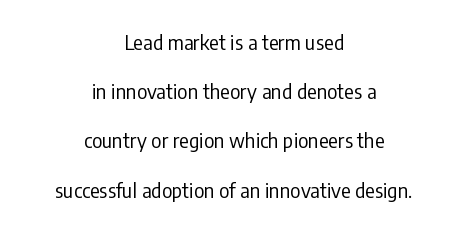
The image shows 20 px text type, upright; set centered, loose line spacing (2.46x), normal letter spacing, not underlined.
